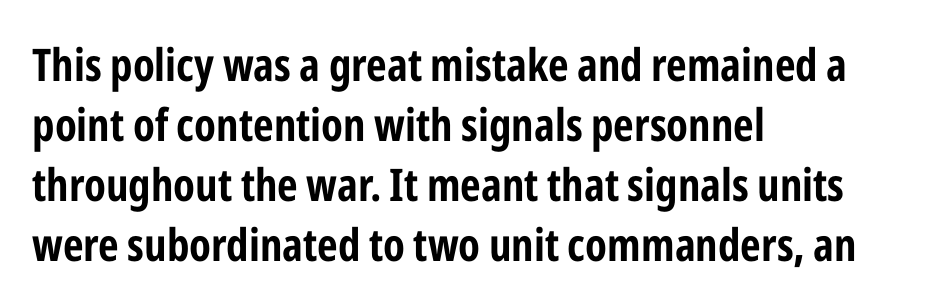
The image shows 45 px condensed sans-serif type, upright; set left-aligned, normal line spacing (1.33x), normal letter spacing, not underlined; low stroke contrast and a medium x-height.
